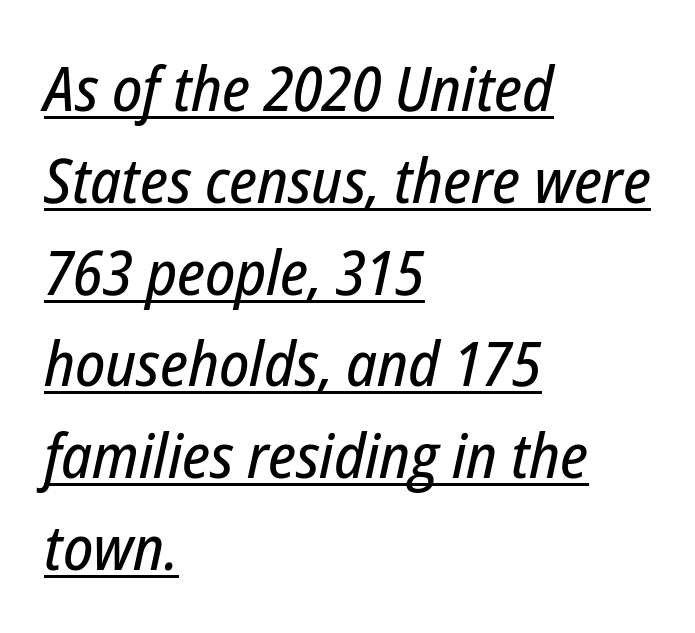
{"italic": "yes", "lean": "right", "slant_degrees": 12, "width": "condensed", "stroke_contrast": "low", "x_height": "medium", "monospaced": "no", "underline": "yes", "align": "left", "line_spacing": "normal", "line_spacing_ratio": 1.48, "letter_spacing": "normal", "letter_spacing_em": 0.0, "glyph_px": 62}
